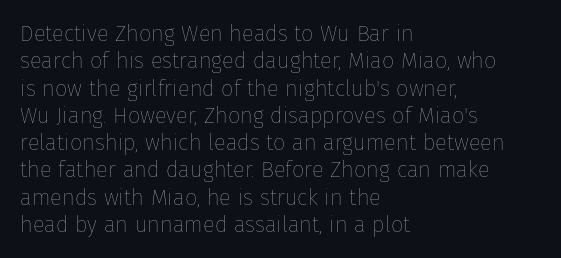
Q: Is the text bold? A: No.
Q: Is the text italic (slanted)? A: No, it is upright.
Q: Is the text underlined? A: No.
Q: How is the paragraph aligned? A: Left-aligned.
Q: Is the spacing between letters normal or unusually wide? A: Normal.
